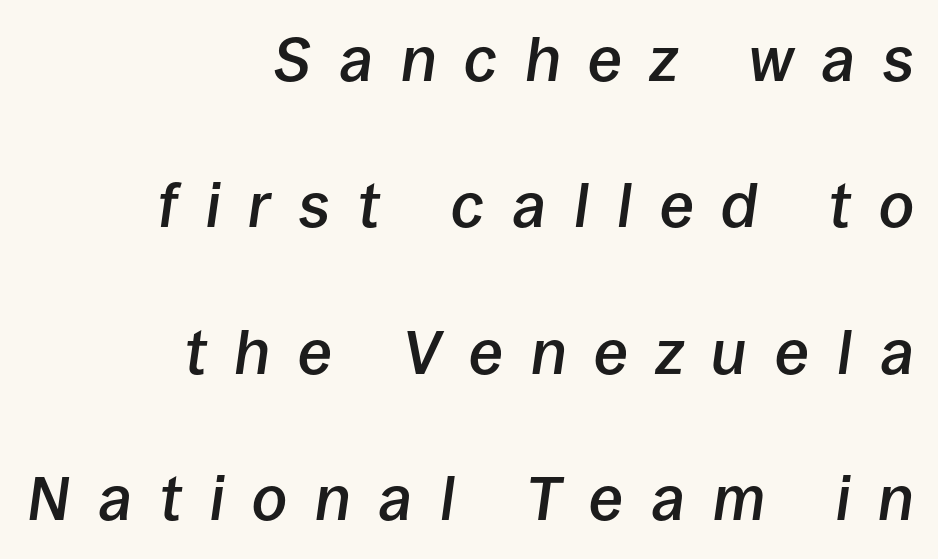
The letters are slanted; this is an italic face. This is moderately heavy type, rendered in semibold. The rendering anchors every line to the right-hand side. Each letter keeps its own natural width here, so spacing adapts to shape. The type is letterspaced generously, with wide tracking.
